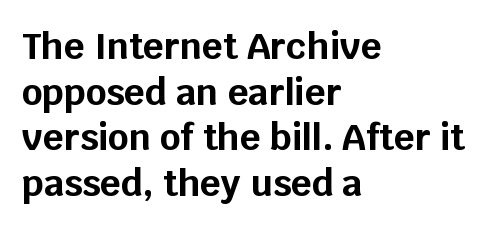
A sans-serif font was chosen for this passage. Caption: bold face, heavy strokes. Descender tails drop into unmarked territory. In terms of letterspacing, this is plain default setting.
